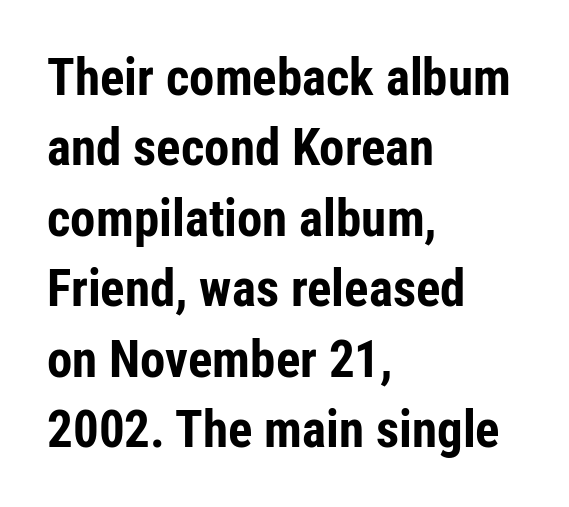
{"serif": "no", "italic": "no", "bold": "yes", "weight": "bold", "width": "condensed", "stroke_contrast": "low", "x_height": "medium", "monospaced": "no", "underline": "no", "align": "left", "line_spacing": "normal", "line_spacing_ratio": 1.38, "letter_spacing": "normal", "letter_spacing_em": 0.0, "glyph_px": 51}
